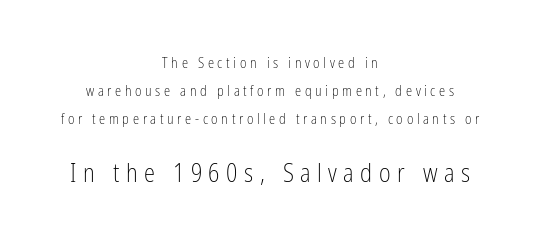
{"italic": "no", "bold": "no", "underline": "no", "align": "center", "line_spacing": "loose", "line_spacing_ratio": 1.99, "letter_spacing": "wide", "letter_spacing_em": 0.26, "larger_block": "second", "size_ratio": 1.79, "glyph_px": 25}
